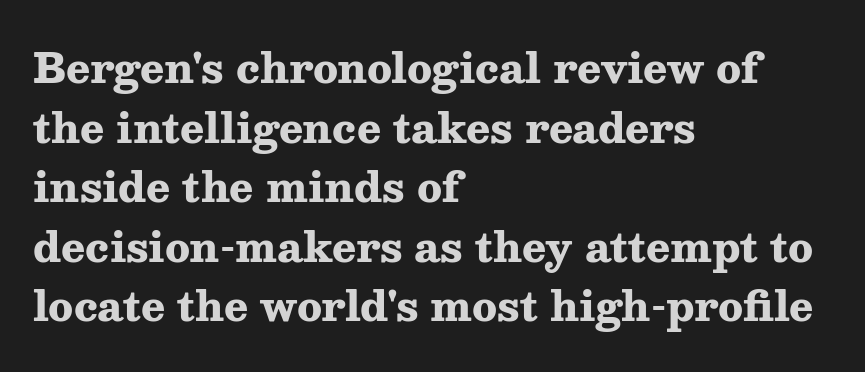
The image shows 40 px heavy, wide serif type, upright; set left-aligned, normal line spacing (1.49x), normal letter spacing, not underlined; medium stroke contrast and a medium x-height.
